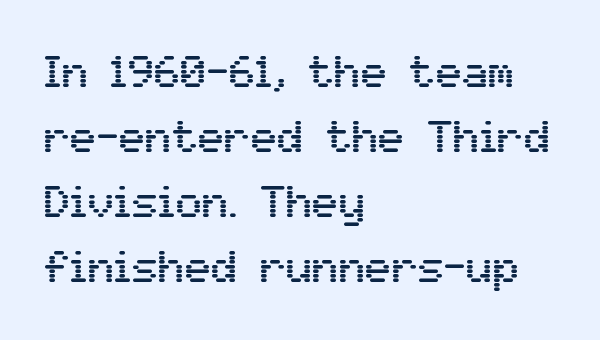
Whoever set this chose a conventional vertical rhythm. A typesetter would call this proportional, since set widths differ per character. Each line starts at the same left margin while the right side varies. The area under the type is left untouched.
